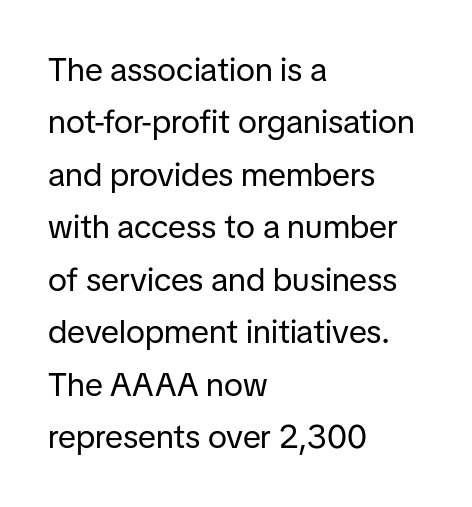
Q: Is the text bold? A: No.
Q: Is the text italic (slanted)? A: No, it is upright.
Q: Is the typeface a serif or a sans-serif typeface? A: Sans-serif.
Q: Is the text underlined? A: No.
Q: How is the paragraph aligned? A: Left-aligned.
Q: Is the spacing between letters normal or unusually wide? A: Normal.
Q: Is the spacing between lines tight, normal or loose? A: Normal.
Q: Width (condensed, normal, or wide)? A: Normal.
Q: Stroke contrast? A: Low.
Q: x-height? A: Medium.
Q: Monospaced? A: No.
